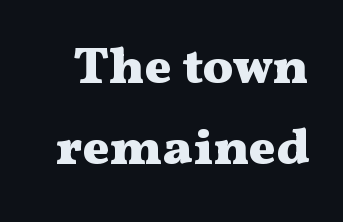
The letters advance in unequal steps, a hallmark of proportional type. Compared with typical body copy, the letter spacing here is the same. Unlike italic type, these characters show no tilt at all. A full-strength bold gives these letters their thick strokes.
